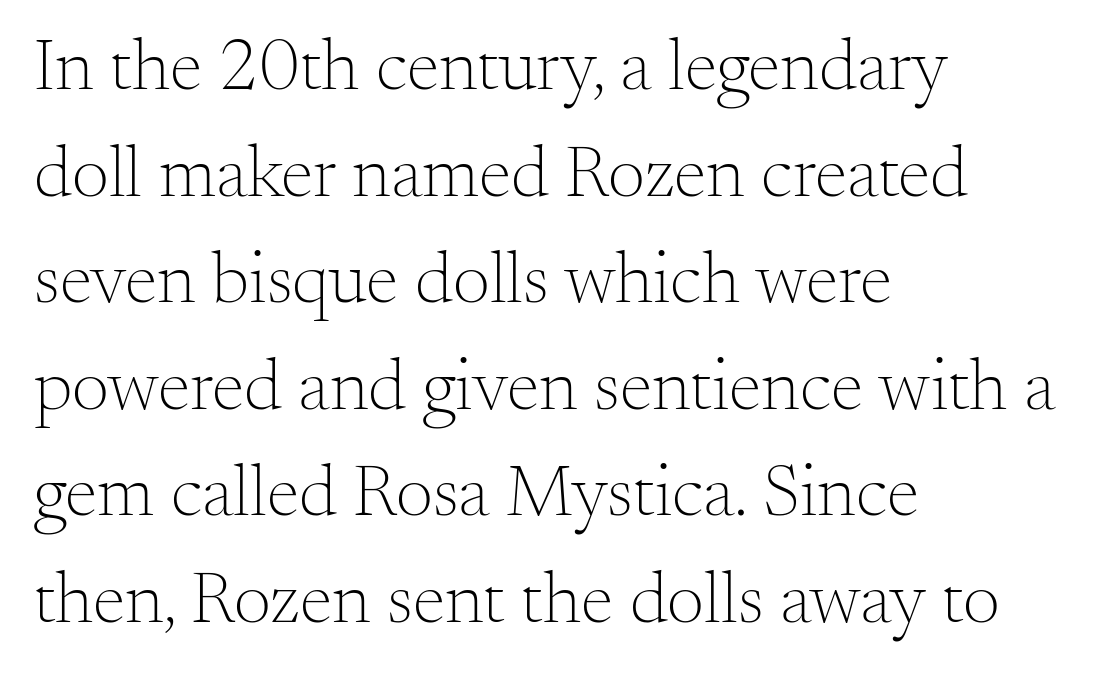
Is there much room between lines? A standard amount, neither cramped nor airy. The passage is arranged the way most books set body copy — flush left. Beneath every word, the page is bare. Italic: no, the glyphs are upright roman. The passage shown is typeset with a serif family.
